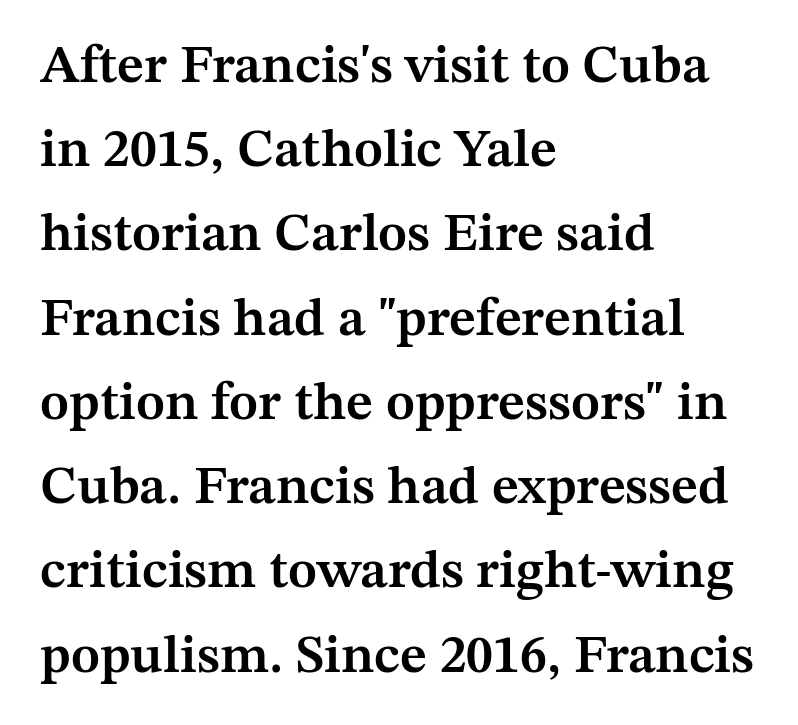
Q: Is the text bold? A: Semi-bold.
Q: Is the text italic (slanted)? A: No, it is upright.
Q: Is the typeface a serif or a sans-serif typeface? A: Serif.
Q: Is the text underlined? A: No.
Q: How is the paragraph aligned? A: Left-aligned.
Q: Is the spacing between letters normal or unusually wide? A: Normal.
Q: Is the spacing between lines tight, normal or loose? A: Normal.
Q: Width (condensed, normal, or wide)? A: Normal.
Q: Stroke contrast? A: Medium.
Q: x-height? A: Medium.
Q: Monospaced? A: No.
